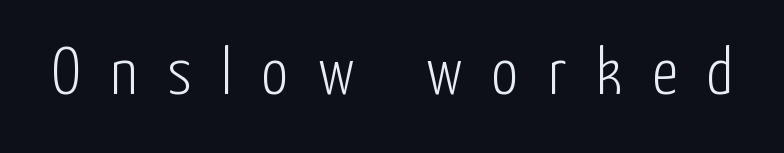
The image shows 66 px light, condensed sans-serif type, upright; set unusually wide letter spacing (+0.45 em), not underlined; low stroke contrast and a medium x-height.
